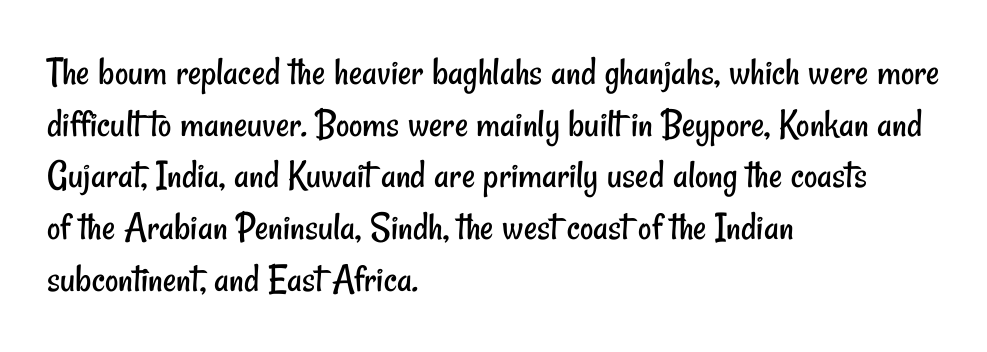
Q: Is the text bold? A: No.
Q: Is the typeface a serif or a sans-serif typeface? A: Sans-serif.
Q: Is the text underlined? A: No.
Q: How is the paragraph aligned? A: Left-aligned.
Q: Is the spacing between letters normal or unusually wide? A: Normal.
Q: Is the spacing between lines tight, normal or loose? A: Normal.
Q: Width (condensed, normal, or wide)? A: Condensed.
Q: Stroke contrast? A: Low.
Q: x-height? A: Small.
Q: Monospaced? A: No.
